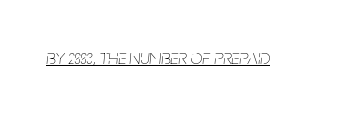
{"italic": "yes", "lean": "right", "slant_degrees": 5, "bold": "no", "underline": "yes", "letter_spacing": "normal", "letter_spacing_em": 0.0, "glyph_px": 21}
